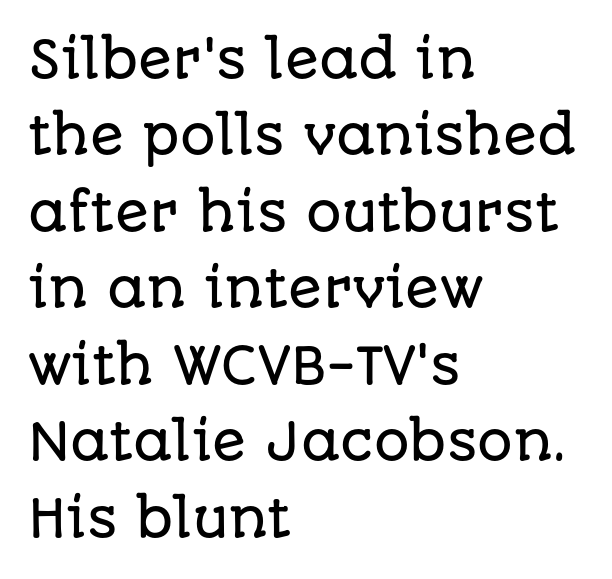
The image shows 50 px sans-serif type, upright; set left-aligned, normal line spacing (1.53x), normal letter spacing, not underlined; low stroke contrast and a large x-height.
